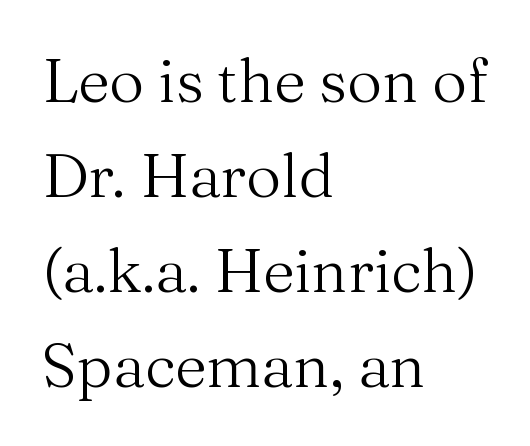
The image shows 61 px regular-weight serif type, upright; set left-aligned, normal line spacing (1.56x), normal letter spacing, not underlined; medium stroke contrast and a medium x-height.
